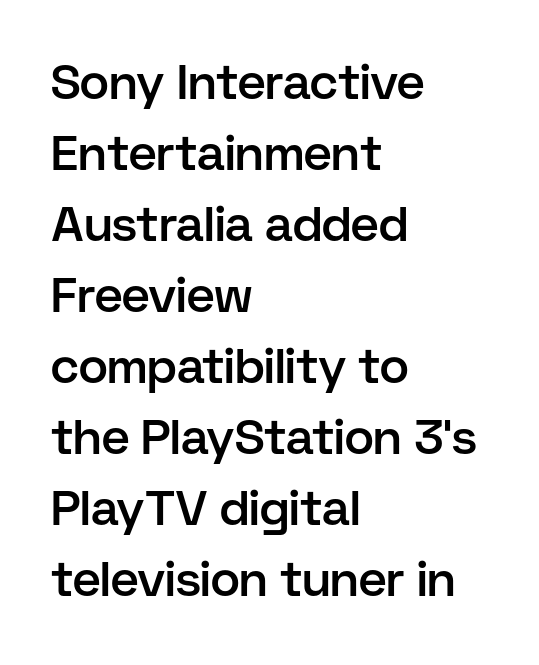
A typesetter would call this leading conventional body-copy spacing. The zone under the glyphs is completely vacant. Posture: upright roman. Does the weight exceed regular? Yes, but only to semibold. Does the type have serifs? No, each stem ends abruptly. The paragraph has a hard left edge and a soft right edge.
